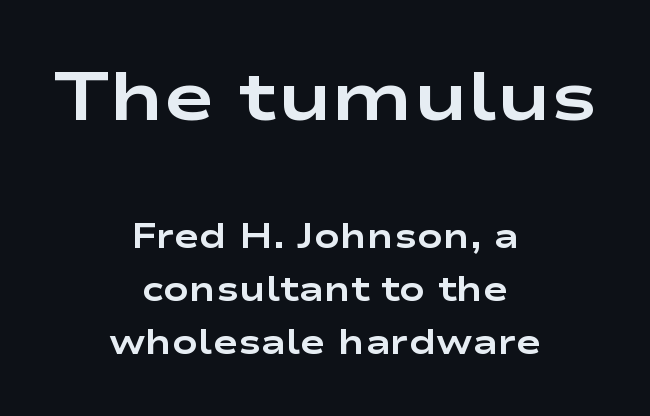
{"serif": "no", "italic": "no", "bold": "yes", "weight": "bold", "width": "wide", "stroke_contrast": "low", "x_height": "medium", "monospaced": "no", "underline": "no", "align": "center", "line_spacing": "normal", "line_spacing_ratio": 1.56, "letter_spacing": "normal", "letter_spacing_em": 0.0, "larger_block": "first", "size_ratio": 2.03, "glyph_px": 69}
